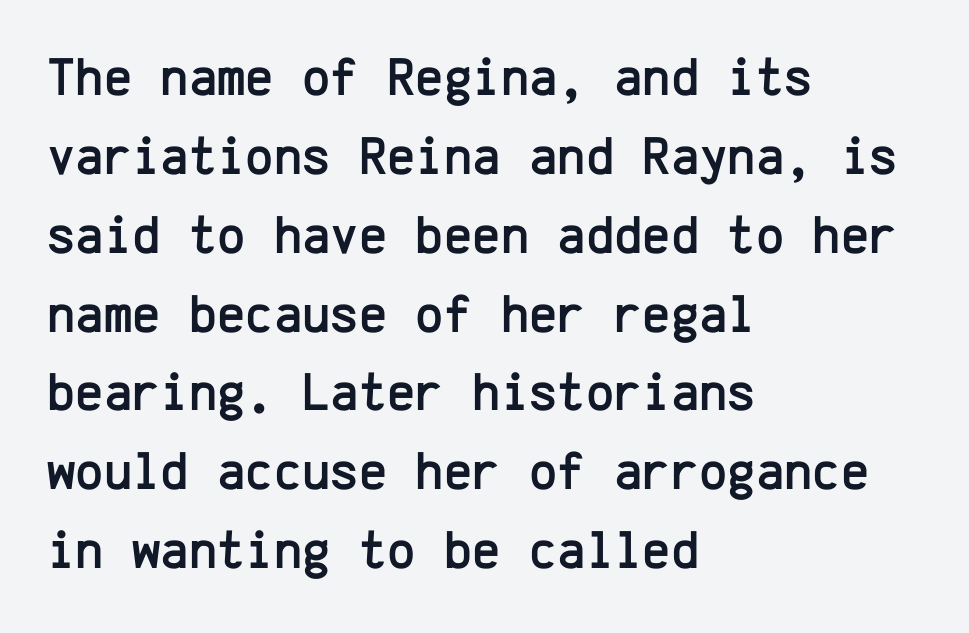
Q: Is the text italic (slanted)? A: No, it is upright.
Q: Is the typeface a serif or a sans-serif typeface? A: Sans-serif.
Q: Is the text underlined? A: No.
Q: How is the paragraph aligned? A: Left-aligned.
Q: Is the spacing between letters normal or unusually wide? A: Normal.
Q: Is the spacing between lines tight, normal or loose? A: Normal.
Q: Width (condensed, normal, or wide)? A: Normal.
Q: Stroke contrast? A: Low.
Q: x-height? A: Medium.
Q: Monospaced? A: Yes.
